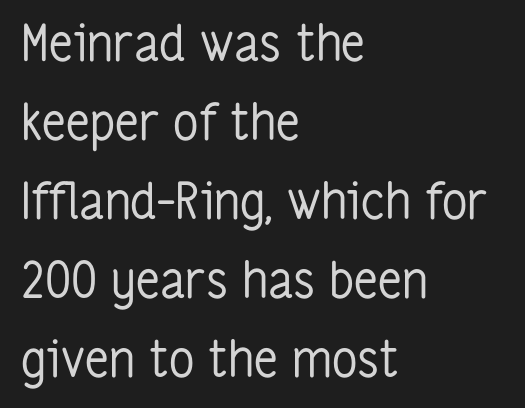
The image shows 50 px regular-weight, condensed sans-serif type, upright; set left-aligned, normal line spacing (1.58x), normal letter spacing, not underlined; low stroke contrast and a medium x-height.
